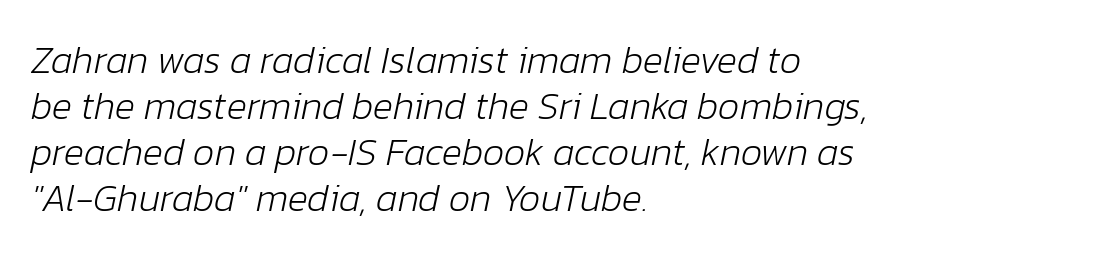
Q: Is the text bold? A: No.
Q: Is the text italic (slanted)? A: Yes, it leans right by about 12 degrees.
Q: Is the text underlined? A: No.
Q: How is the paragraph aligned? A: Left-aligned.
Q: Is the spacing between letters normal or unusually wide? A: Normal.
Q: Width (condensed, normal, or wide)? A: Normal.
Q: Stroke contrast? A: Low.
Q: x-height? A: Medium.
Q: Monospaced? A: No.
